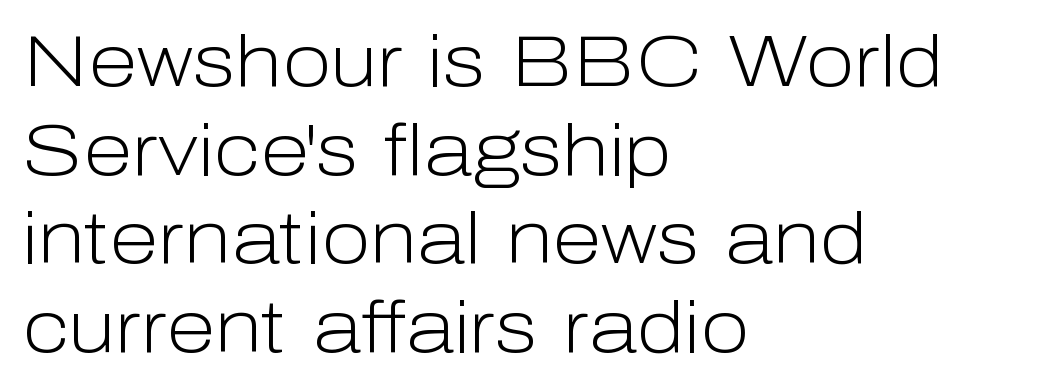
Posture: vertical. This sample is left-justified, so line endings fall wherever the words run out. Stems here are at most as thick as an everyday book face. Character widths vary here, with narrow letters taking less room than wide ones.
